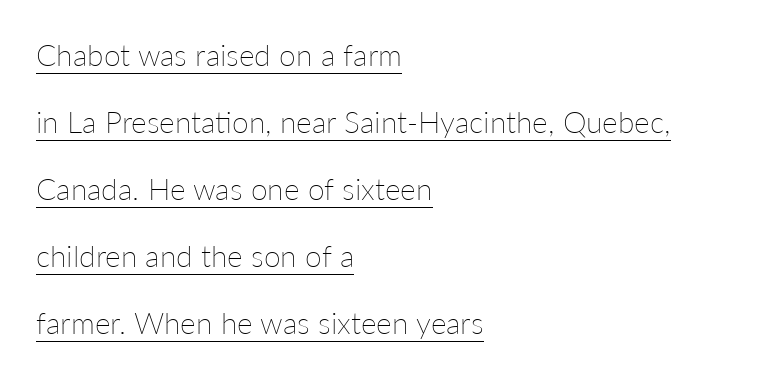
Q: Is the text bold? A: No.
Q: Is the text italic (slanted)? A: No, it is upright.
Q: Is the text underlined? A: Yes.
Q: How is the paragraph aligned? A: Left-aligned.
Q: Is the spacing between letters normal or unusually wide? A: Normal.
Q: Is the spacing between lines tight, normal or loose? A: Loose.
Q: Width (condensed, normal, or wide)? A: Normal.
Q: Stroke contrast? A: Low.
Q: x-height? A: Medium.
Q: Monospaced? A: No.
